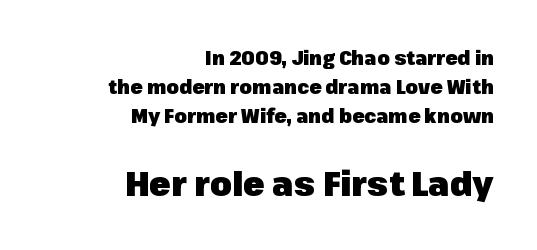
{"serif": "no", "italic": "no", "bold": "yes", "weight": "heavy", "width": "normal", "stroke_contrast": "low", "x_height": "medium", "monospaced": "no", "underline": "no", "align": "right", "line_spacing": "normal", "line_spacing_ratio": 1.45, "letter_spacing": "normal", "letter_spacing_em": 0.0, "larger_block": "second", "size_ratio": 1.75, "glyph_px": 35}
